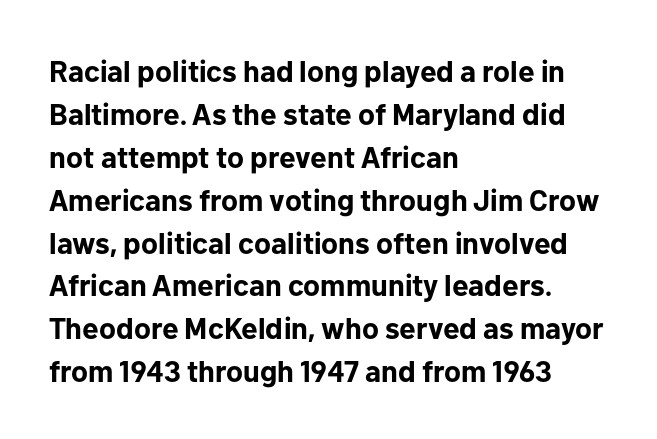
{"serif": "no", "italic": "no", "bold": "yes", "weight": "bold", "width": "normal", "stroke_contrast": "low", "x_height": "medium", "monospaced": "no", "underline": "no", "align": "left", "line_spacing": "normal", "line_spacing_ratio": 1.43, "letter_spacing": "normal", "letter_spacing_em": 0.0, "glyph_px": 30}
